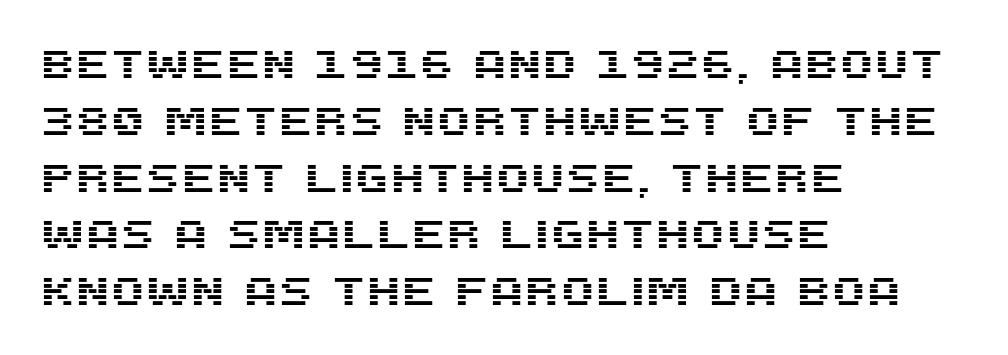
The image shows 40 px sans-serif type, upright; set left-aligned, normal line spacing (1.42x), normal letter spacing, not underlined; medium stroke contrast and a large x-height.
